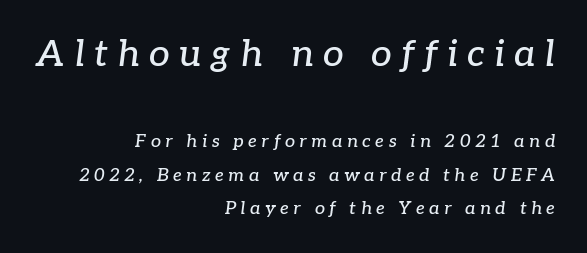
{"serif": "yes", "italic": "yes", "lean": "right", "slant_degrees": 7, "width": "normal", "stroke_contrast": "low", "x_height": "medium", "monospaced": "no", "underline": "no", "align": "right", "line_spacing_ratio": 1.86, "letter_spacing": "wide", "letter_spacing_em": 0.25, "larger_block": "first", "size_ratio": 2.06, "glyph_px": 37}
